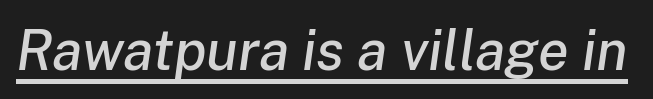
The passage shown is typed in a proportional face where columns would drift. Emphasis is given by a line drawn under the lettering. The line texture is even and compact thanks to regular tracking. Slant detected: the letters are inclined.
